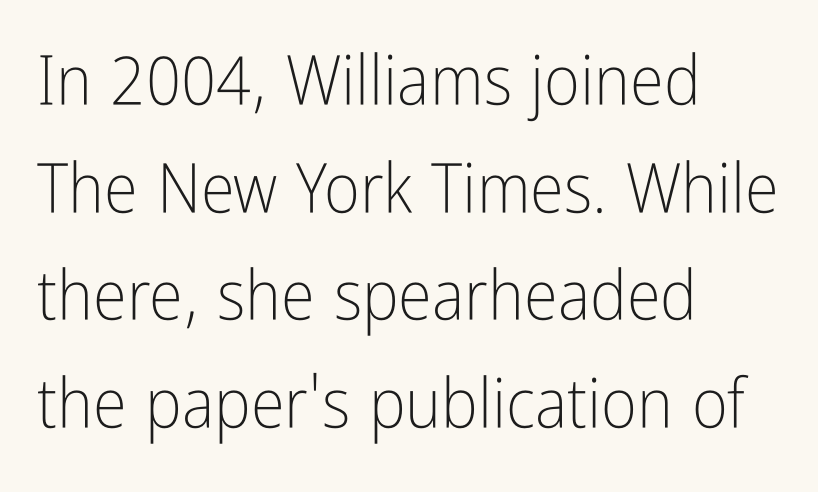
Type without underlining. No chunkiness to these letters — they're not bold. Successive baselines arrive at the customary interval. This sample uses a sans-serif face.
